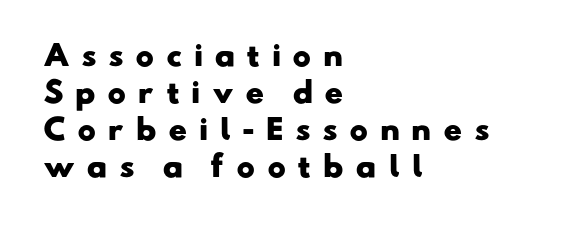
The gap between lines stays unmarked. Stroke thickness is high; the sample reads as a true bold. These lines are rendered in a variable-pitch font. The rendering inserts visible extra space after every character. Unlike a traditional serif, this face leaves its strokes unadorned. Is there much room between lines? A standard amount, neither cramped nor airy.
